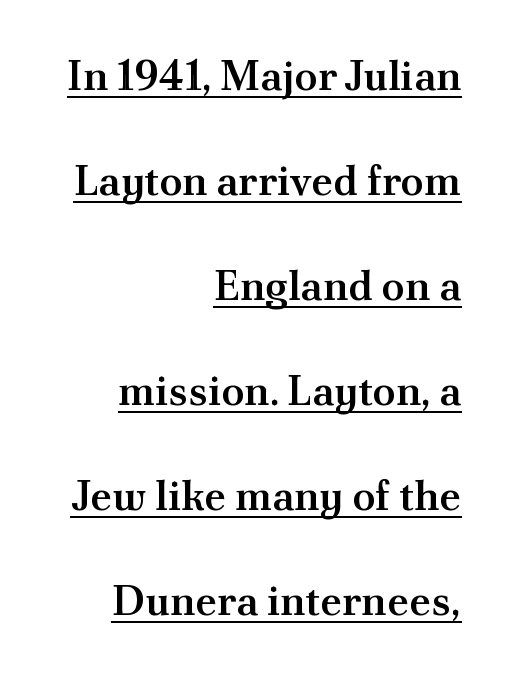
{"serif": "yes", "italic": "no", "bold": "semi", "weight": "semibold", "width": "normal", "stroke_contrast": "medium", "x_height": "small", "monospaced": "no", "underline": "yes", "align": "right", "line_spacing": "loose", "line_spacing_ratio": 2.5, "letter_spacing": "normal", "letter_spacing_em": 0.0, "glyph_px": 42}
